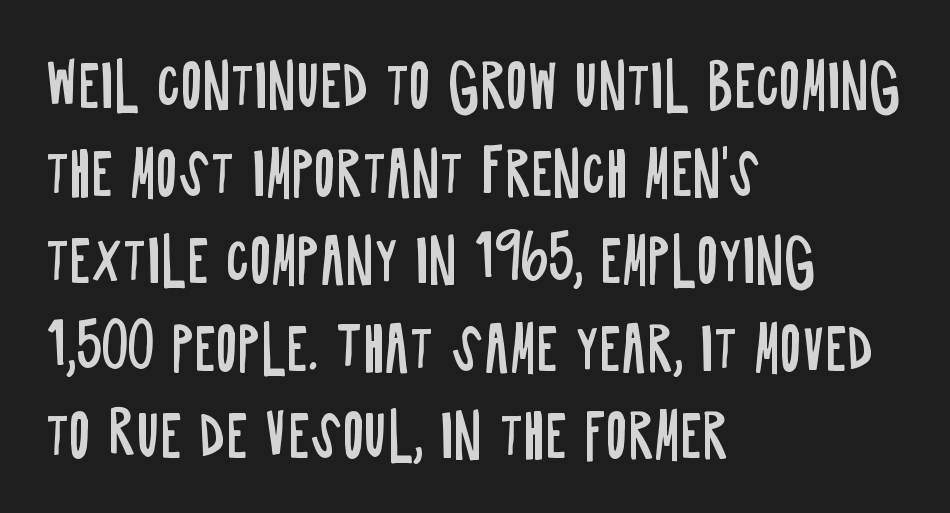
Q: Is the text bold? A: No.
Q: Is the text italic (slanted)? A: No, it is upright.
Q: Is the typeface a serif or a sans-serif typeface? A: Sans-serif.
Q: Is the text underlined? A: No.
Q: How is the paragraph aligned? A: Left-aligned.
Q: Is the spacing between letters normal or unusually wide? A: Normal.
Q: Is the spacing between lines tight, normal or loose? A: Normal.
Q: Width (condensed, normal, or wide)? A: Condensed.
Q: Stroke contrast? A: Low.
Q: x-height? A: Large.
Q: Monospaced? A: No.
